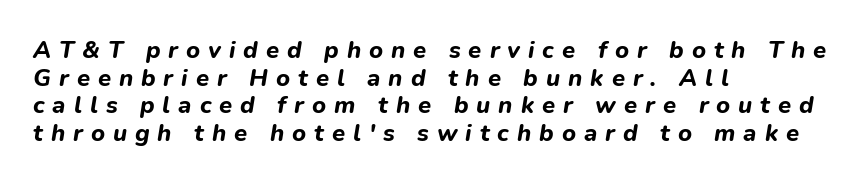
{"italic": "yes", "lean": "right", "slant_degrees": 9, "bold": "yes", "underline": "no", "align": "left", "line_spacing": "tight", "line_spacing_ratio": 1.15, "letter_spacing": "wide", "letter_spacing_em": 0.33, "glyph_px": 24}
